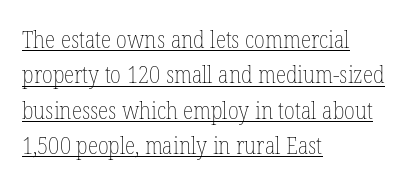
{"italic": "no", "bold": "no", "underline": "yes", "align": "left", "line_spacing": "normal", "line_spacing_ratio": 1.47, "letter_spacing": "normal", "letter_spacing_em": 0.0, "glyph_px": 24}
